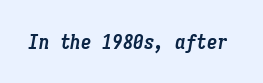
The image shows 21 px bold type, italic (leaning right); set normal letter spacing, not underlined.
